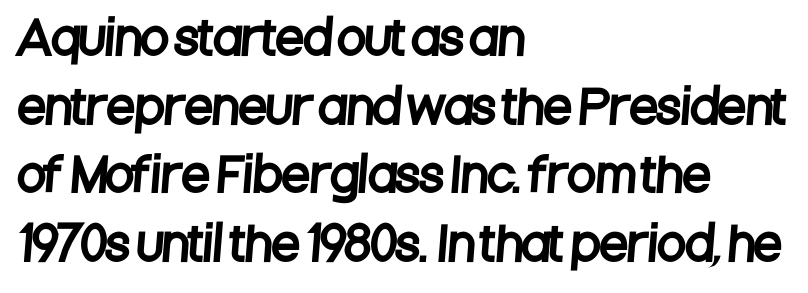
The image shows 46 px condensed sans-serif type; set left-aligned, normal line spacing (1.49x), normal letter spacing, not underlined; low stroke contrast and a large x-height.
